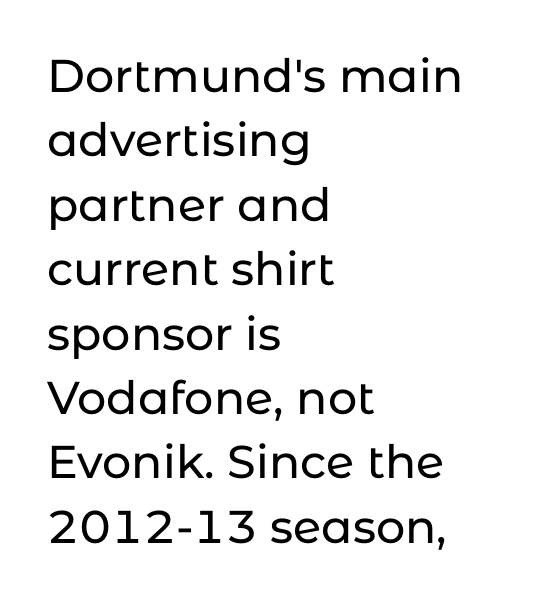
In terms of leading, this rendering sits right in the middle. These lines are rendered in a variable-pitch font. Where is the straight margin? On the left. The typography opts for an upright posture over an oblique one. Short note: letters normally spaced. Quick note: underline off.
